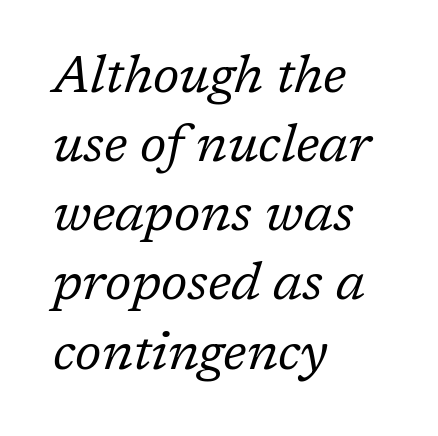
{"serif": "yes", "italic": "yes", "lean": "right", "slant_degrees": 17, "bold": "no", "weight": "regular", "width": "normal", "stroke_contrast": "low", "x_height": "medium", "monospaced": "no", "underline": "no", "align": "left", "line_spacing": "normal", "line_spacing_ratio": 1.33, "letter_spacing": "normal", "letter_spacing_em": 0.0, "glyph_px": 52}
